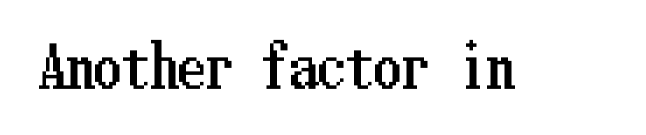
A typesetter would call this zero additional tracking. The foot of each line stays bare and open. Designer's note — italics off, roman on.
